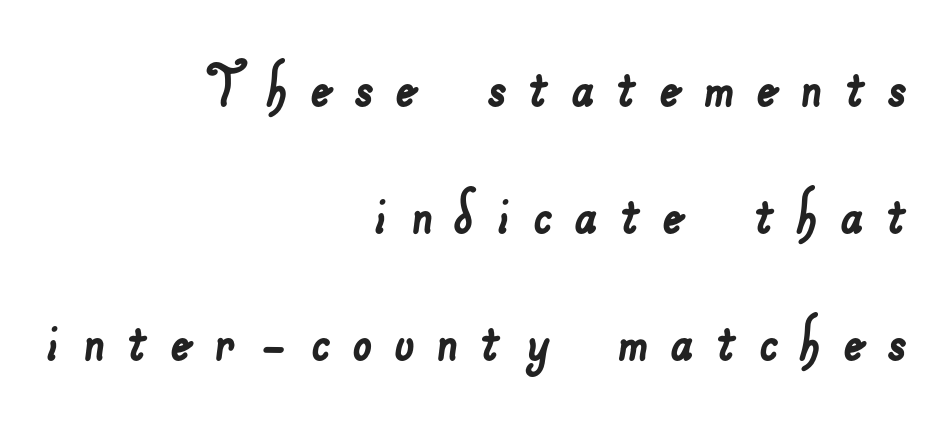
Q: Is the typeface a serif or a sans-serif typeface? A: Sans-serif.
Q: Is the text underlined? A: No.
Q: How is the paragraph aligned? A: Right-aligned.
Q: Is the spacing between letters normal or unusually wide? A: Unusually wide.
Q: Width (condensed, normal, or wide)? A: Normal.
Q: Stroke contrast? A: Low.
Q: x-height? A: Small.
Q: Monospaced? A: No.
